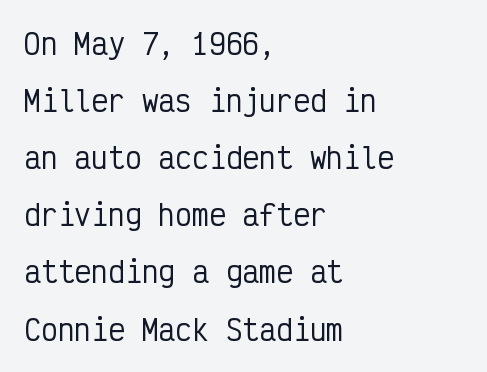
{"serif": "no", "italic": "no", "width": "condensed", "stroke_contrast": "low", "x_height": "medium", "monospaced": "yes", "underline": "no", "align": "left", "line_spacing": "loose", "line_spacing_ratio": 2.04, "letter_spacing": "normal", "letter_spacing_em": 0.0, "glyph_px": 28}
